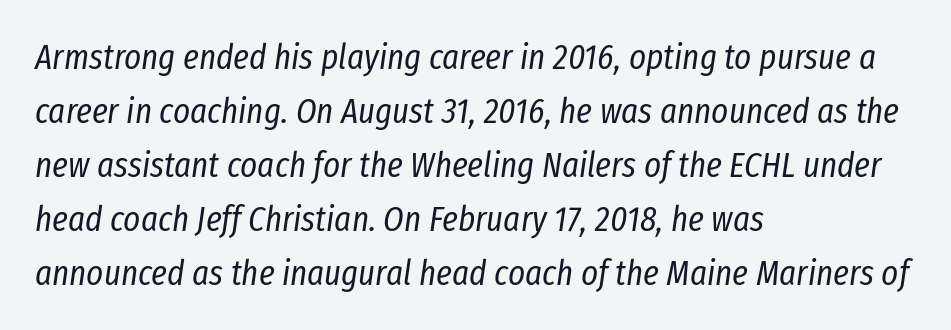
Q: Is the text bold? A: No.
Q: Is the text italic (slanted)? A: Yes, it leans right by about 8 degrees.
Q: Is the text underlined? A: No.
Q: How is the paragraph aligned? A: Left-aligned.
Q: Is the spacing between letters normal or unusually wide? A: Normal.
Q: Is the spacing between lines tight, normal or loose? A: Normal.
Q: Width (condensed, normal, or wide)? A: Condensed.
Q: Stroke contrast? A: Low.
Q: x-height? A: Medium.
Q: Monospaced? A: No.
